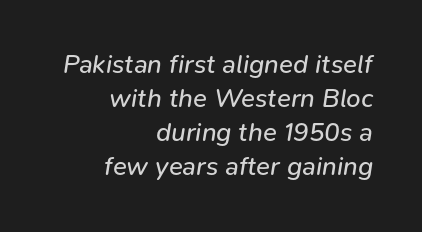
{"italic": "yes", "lean": "right", "slant_degrees": 9, "bold": "no", "underline": "no", "align": "right", "line_spacing": "normal", "line_spacing_ratio": 1.31, "letter_spacing": "normal", "letter_spacing_em": 0.0, "glyph_px": 26}
